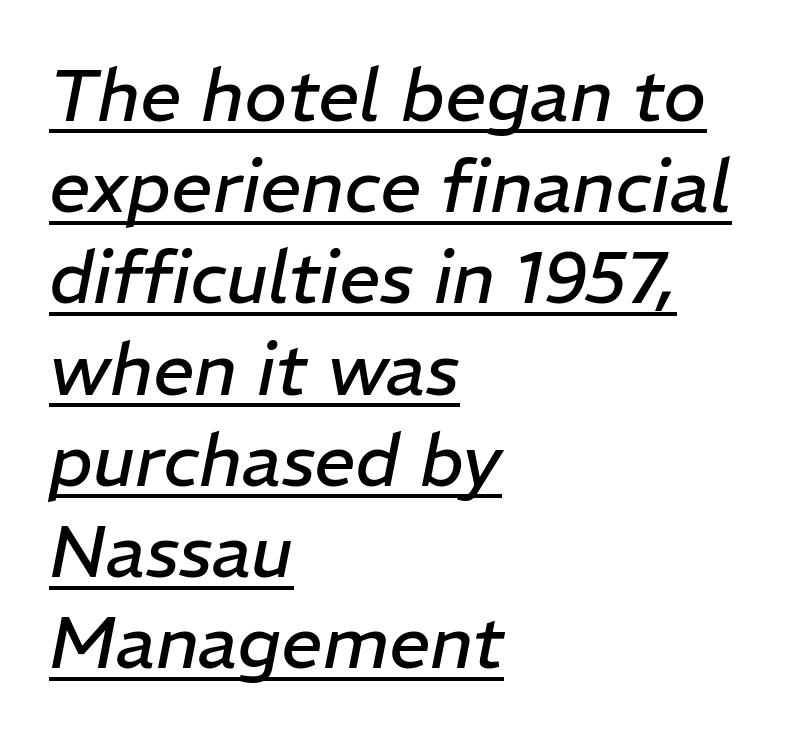
Q: Is the text bold? A: No.
Q: Is the text italic (slanted)? A: Yes, it leans right by about 11 degrees.
Q: Is the text underlined? A: Yes.
Q: How is the paragraph aligned? A: Left-aligned.
Q: Is the spacing between letters normal or unusually wide? A: Normal.
Q: Is the spacing between lines tight, normal or loose? A: Normal.
Q: Width (condensed, normal, or wide)? A: Normal.
Q: Stroke contrast? A: Low.
Q: x-height? A: Medium.
Q: Monospaced? A: No.
